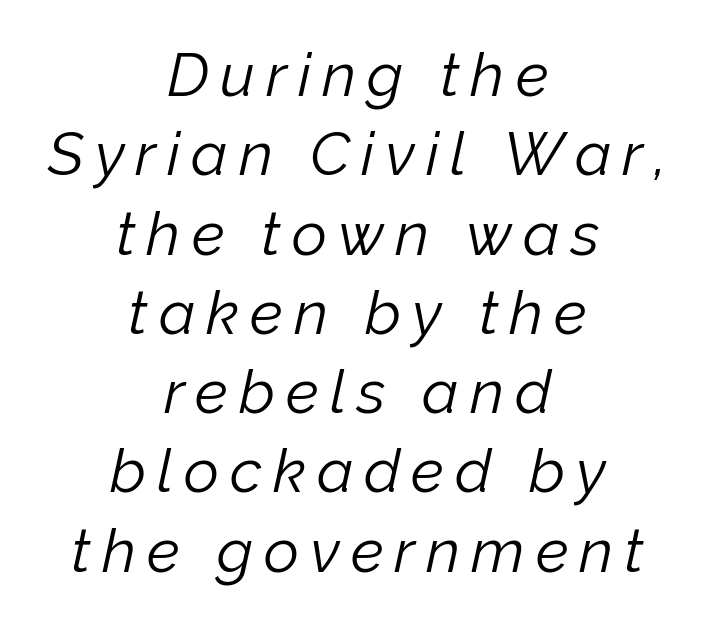
{"italic": "yes", "lean": "right", "slant_degrees": 12, "bold": "no", "weight": "light", "width": "normal", "stroke_contrast": "low", "x_height": "medium", "monospaced": "no", "underline": "no", "align": "center", "line_spacing": "normal", "line_spacing_ratio": 1.3, "glyph_px": 61}
